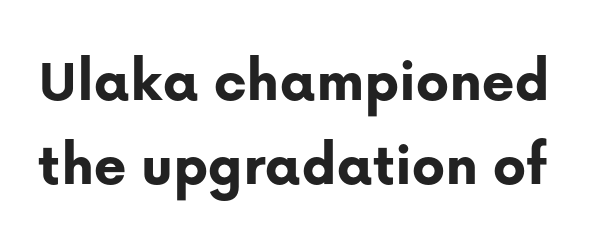
{"serif": "no", "italic": "no", "bold": "yes", "weight": "bold", "width": "normal", "stroke_contrast": "low", "x_height": "medium", "monospaced": "no", "underline": "no", "line_spacing": "normal", "line_spacing_ratio": 1.35, "letter_spacing": "normal", "letter_spacing_em": 0.0, "glyph_px": 62}
